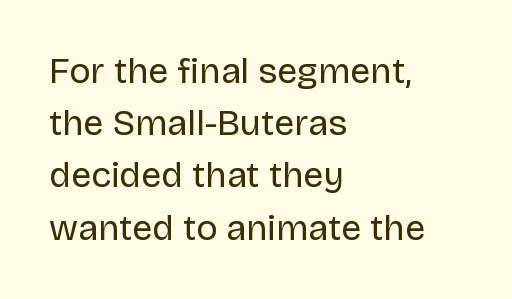
{"serif": "no", "italic": "no", "bold": "no", "weight": "regular", "width": "normal", "stroke_contrast": "low", "x_height": "large", "monospaced": "no", "underline": "no", "align": "left", "line_spacing": "normal", "line_spacing_ratio": 1.45, "letter_spacing": "normal", "letter_spacing_em": 0.0, "glyph_px": 36}
